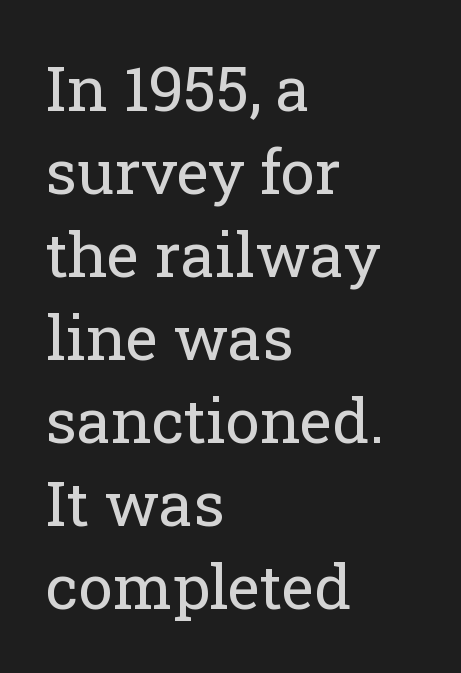
{"serif": "yes", "italic": "no", "bold": "no", "weight": "regular", "width": "normal", "stroke_contrast": "low", "x_height": "medium", "monospaced": "no", "underline": "no", "align": "left", "line_spacing": "normal", "line_spacing_ratio": 1.34, "letter_spacing": "normal", "letter_spacing_em": 0.0, "glyph_px": 62}
